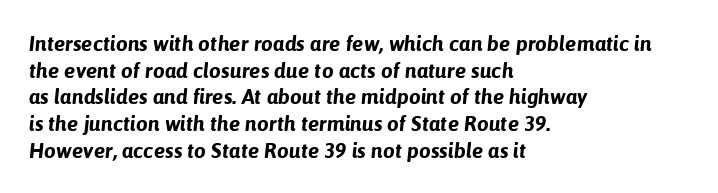
The image shows 21 px bold type, italic (leaning right); set left-aligned, normal line spacing (1.27x), normal letter spacing, not underlined.
